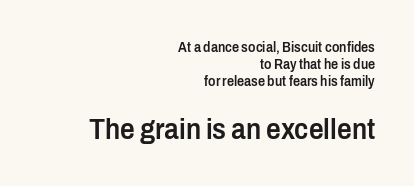
The image shows 29 px semibold, condensed sans-serif type, upright; set right-aligned, line spacing 1.21x, normal letter spacing, not underlined; the second (bottom) block is 2.07x larger; low stroke contrast and a medium x-height.
